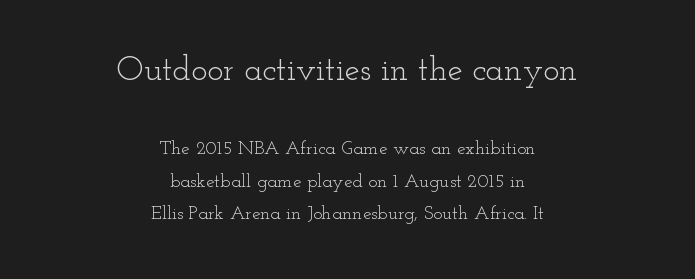
The image shows 34 px light, wide serif type, upright; set centered, line spacing 1.71x, normal letter spacing, not underlined; the first (top) block is 1.79x larger; low stroke contrast and a small x-height.
